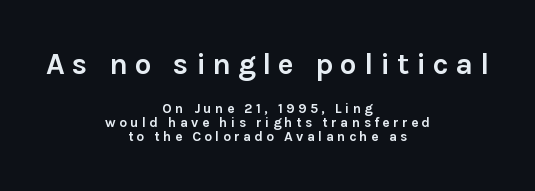
Q: Is the text bold? A: Yes.
Q: Is the text italic (slanted)? A: No, it is upright.
Q: Is the typeface a serif or a sans-serif typeface? A: Sans-serif.
Q: Is the text underlined? A: No.
Q: How is the paragraph aligned? A: Centered.
Q: Is the spacing between letters normal or unusually wide? A: Unusually wide.
Q: Is the spacing between lines tight, normal or loose? A: Tight.
Q: Which block of text is set in a larger size, the first (top) or the second (bottom)? A: The first (top) one.
Q: Width (condensed, normal, or wide)? A: Normal.
Q: x-height? A: Medium.
Q: Monospaced? A: No.
